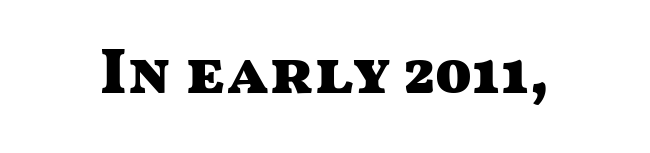
The image shows 65 px heavy, wide sans-serif type, upright; set normal letter spacing, not underlined; medium stroke contrast and a medium x-height.
